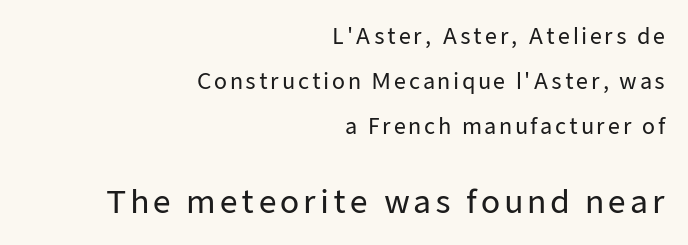
Ascenders rise straight up at ninety degrees. Widely set lines give the paragraph a tall, airy silhouette. These lines stack with their right ends in a neat column. Nothing sits at the stroke ends, so this counts as sans-serif. The space beneath each line is pristine and unruled. The face used here appears at its bigger size in the lower chunk.
